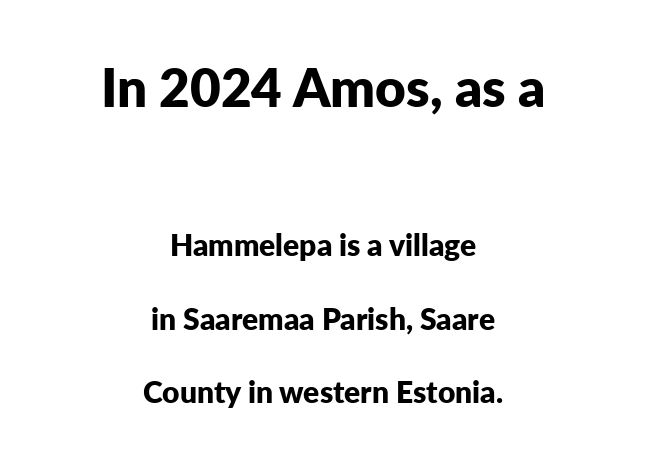
{"serif": "no", "italic": "no", "bold": "yes", "weight": "bold", "width": "normal", "stroke_contrast": "low", "x_height": "medium", "monospaced": "no", "underline": "no", "align": "center", "line_spacing": "loose", "line_spacing_ratio": 2.45, "letter_spacing": "normal", "letter_spacing_em": 0.0, "larger_block": "first", "size_ratio": 1.77, "glyph_px": 53}
